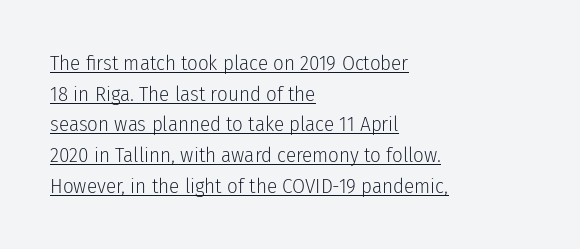
Nothing unusual about the tracking: characters are spaced as the font intends. A normal amount of white space separates one row of letters from the next. No heavy texture on the line: the type isn't bold. Is there any slant? The stems are plumb.
